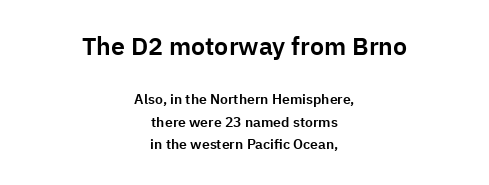
Block one is the big one; block two sits smaller underneath. In terms of letterspacing, this is plain default setting. Honestly, the row spacing looks completely unremarkable. This rendering uses center alignment, leaving both contours irregular but symmetric. You can tell it's not italic because the verticals are truly vertical. Letters rest on an invisible, unmarked baseline.
